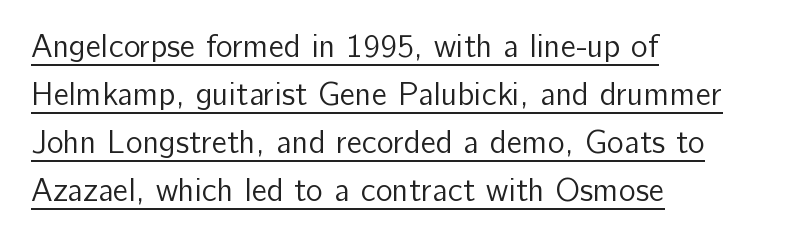
Q: Is the text bold? A: No.
Q: Is the text italic (slanted)? A: No, it is upright.
Q: Is the typeface a serif or a sans-serif typeface? A: Sans-serif.
Q: Is the text underlined? A: Yes.
Q: How is the paragraph aligned? A: Left-aligned.
Q: Is the spacing between letters normal or unusually wide? A: Normal.
Q: Is the spacing between lines tight, normal or loose? A: Normal.
Q: Width (condensed, normal, or wide)? A: Normal.
Q: Stroke contrast? A: Low.
Q: x-height? A: Medium.
Q: Monospaced? A: No.
